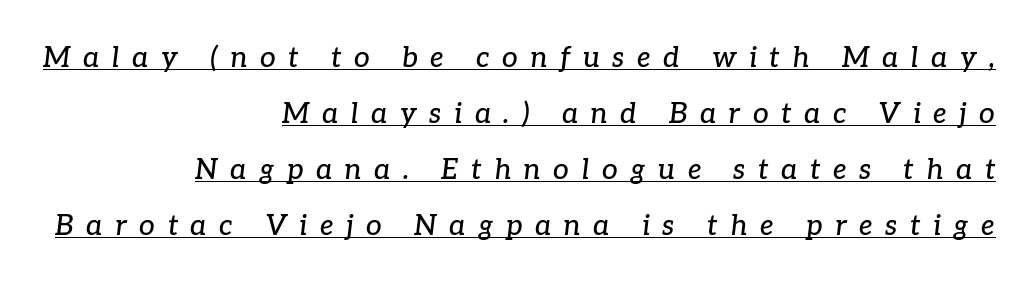
This block would shrink considerably if given ordinary leading; it's expanded now. This sample uses an oblique cut, with every glyph tilted off the vertical. The letterforms stand isolated, each surrounded by extra space. The ragged edge is on the left, which tells us the setting is flush right. Character widths vary here, with narrow letters taking less room than wide ones. Is there an underline? Yes — a line sits under the letters.
